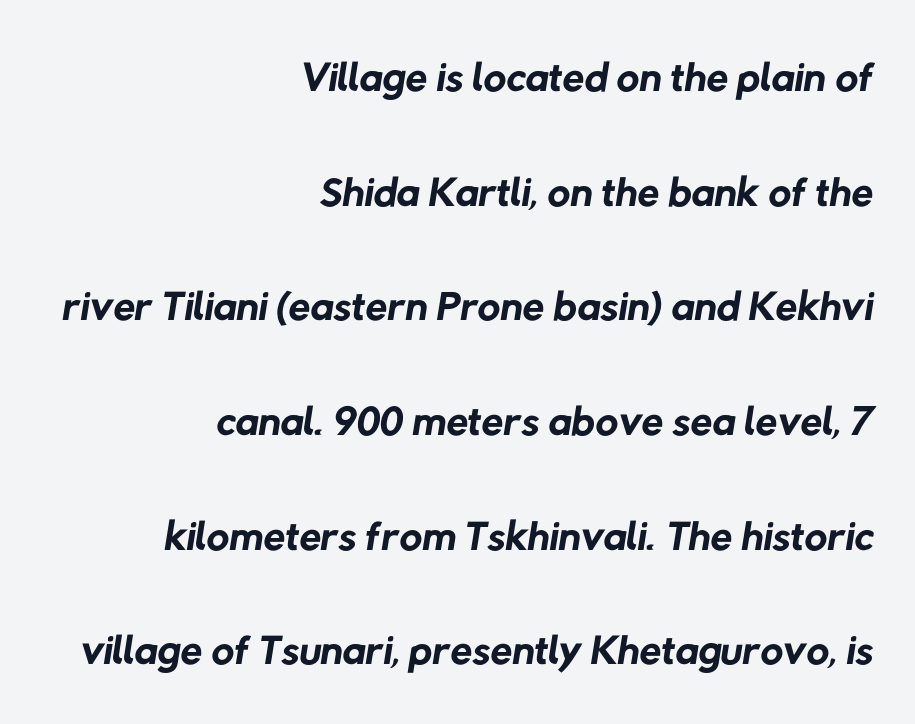
{"serif": "no", "bold": "no", "weight": "regular", "width": "normal", "stroke_contrast": "low", "x_height": "medium", "monospaced": "no", "underline": "no", "align": "right", "line_spacing_ratio": 1.82, "letter_spacing": "normal", "letter_spacing_em": 0.0, "glyph_px": 63}
